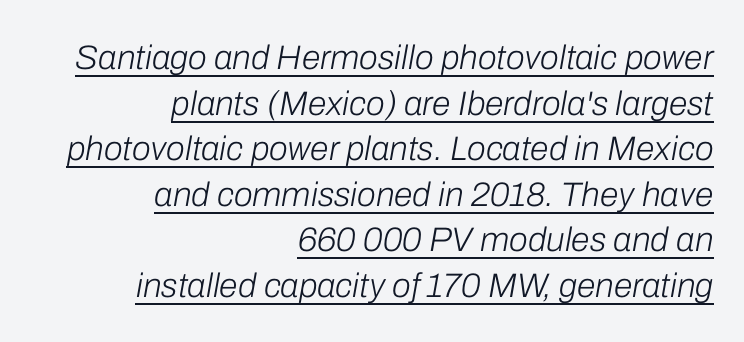
{"italic": "yes", "lean": "right", "slant_degrees": 10, "bold": "no", "weight": "light", "width": "normal", "stroke_contrast": "low", "x_height": "medium", "monospaced": "no", "underline": "yes", "align": "right", "line_spacing": "normal", "line_spacing_ratio": 1.34, "letter_spacing": "normal", "letter_spacing_em": 0.0, "glyph_px": 34}
